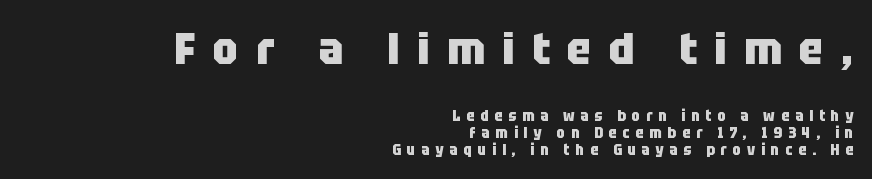
Honestly, the rows look squashed on top of each other. Do the characters align in a grid? No, the font is proportional. The typography opts for an upright posture over an oblique one. The specimen omits any rule beneath the text block's lines. These lines have a slow, spaced-out rhythm from letter to letter.
